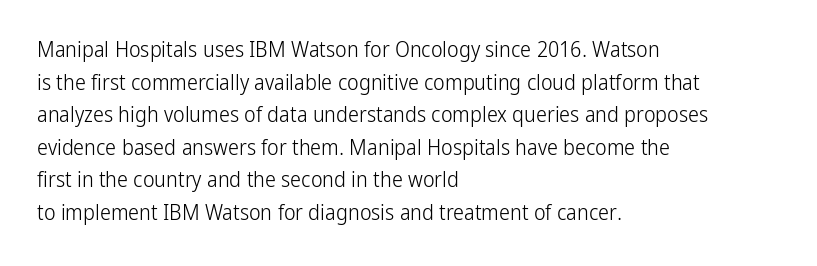
{"italic": "no", "bold": "no", "underline": "no", "align": "left", "line_spacing": "normal", "line_spacing_ratio": 1.48, "letter_spacing": "normal", "letter_spacing_em": 0.0, "glyph_px": 22}
